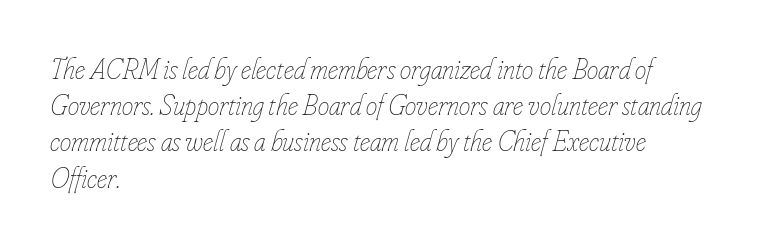
Q: Is the text bold? A: No.
Q: Is the text italic (slanted)? A: Yes, it leans right by about 16 degrees.
Q: Is the text underlined? A: No.
Q: How is the paragraph aligned? A: Left-aligned.
Q: Is the spacing between letters normal or unusually wide? A: Normal.
Q: Is the spacing between lines tight, normal or loose? A: Normal.
Q: Width (condensed, normal, or wide)? A: Condensed.
Q: Stroke contrast? A: Low.
Q: x-height? A: Small.
Q: Monospaced? A: No.
